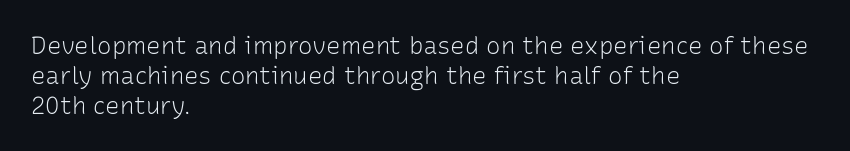
{"italic": "no", "bold": "no", "underline": "no", "align": "left", "line_spacing": "normal", "line_spacing_ratio": 1.25, "letter_spacing": "normal", "letter_spacing_em": 0.0, "glyph_px": 24}
